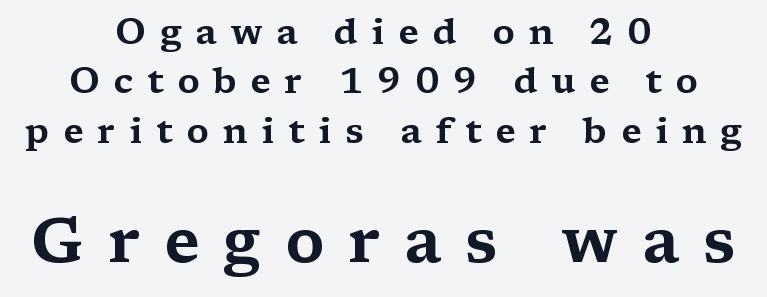
The image shows 63 px wide serif type, upright; set centered, normal line spacing (1.37x), unusually wide letter spacing (+0.38 em), not underlined; the second (bottom) block is 1.75x larger; medium stroke contrast and a medium x-height.
